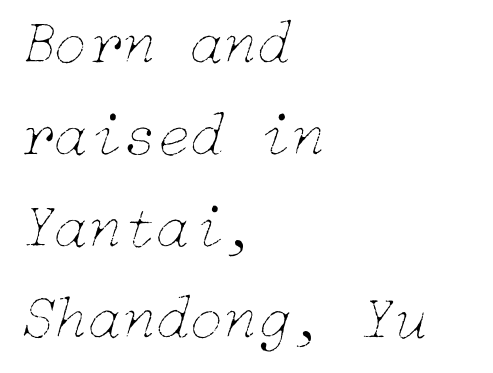
Letters rest on an invisible, unmarked baseline. The typesetter chose a ragged-right arrangement here. The vertical gap from one line to the next is medium. When letters slant like this, we call the style italic.
